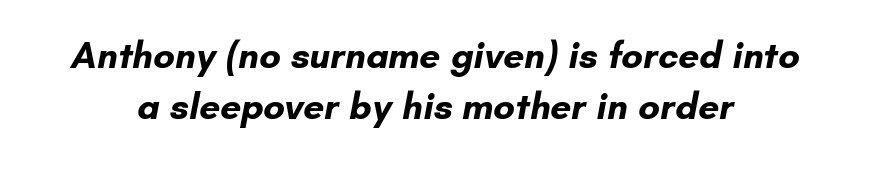
Q: Is the text bold? A: Yes.
Q: Is the typeface a serif or a sans-serif typeface? A: Sans-serif.
Q: Is the text underlined? A: No.
Q: How is the paragraph aligned? A: Centered.
Q: Is the spacing between letters normal or unusually wide? A: Normal.
Q: Is the spacing between lines tight, normal or loose? A: Normal.
Q: Width (condensed, normal, or wide)? A: Normal.
Q: Stroke contrast? A: Low.
Q: x-height? A: Small.
Q: Monospaced? A: No.
